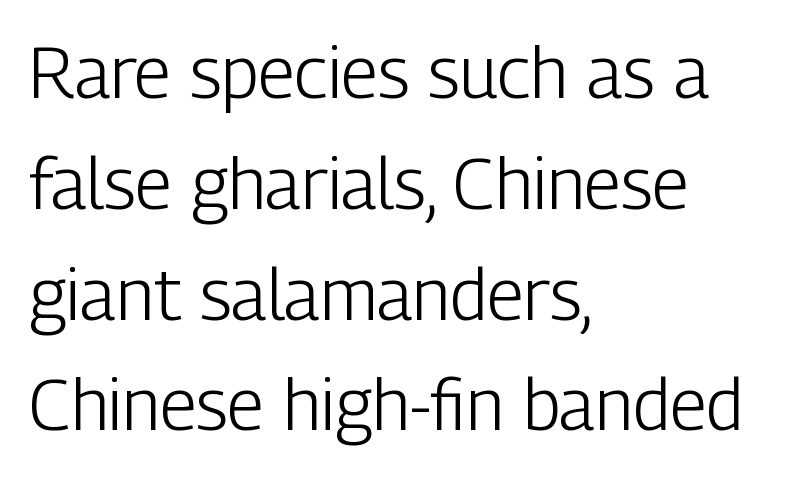
Here the designer chose a conventional face with non-uniform glyph widths. Characters remain perfectly vertical along every line. Any mark beneath the type? The region is blank. The face used here is rendered with its standard letterfit.
